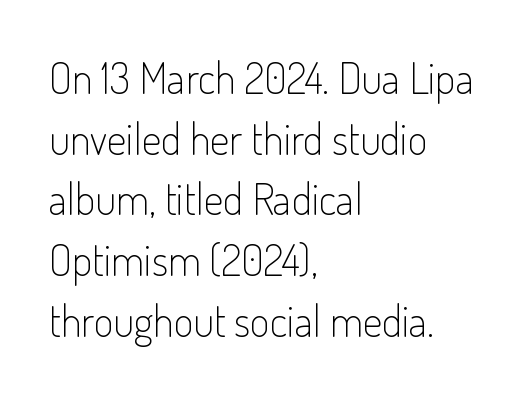
{"serif": "no", "italic": "no", "bold": "no", "weight": "light", "width": "condensed", "stroke_contrast": "low", "x_height": "small", "monospaced": "no", "underline": "no", "align": "left", "line_spacing": "normal", "line_spacing_ratio": 1.41, "letter_spacing": "normal", "letter_spacing_em": 0.0, "glyph_px": 43}
